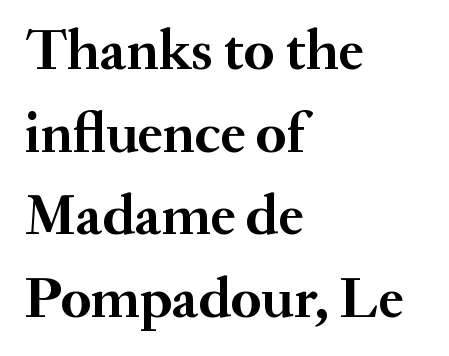
No italicization has been applied; the sample stays upright. This sample is left-justified, so line endings fall wherever the words run out. Summary of weight: heavy, a full bold. Plain, unruled lines of type.
